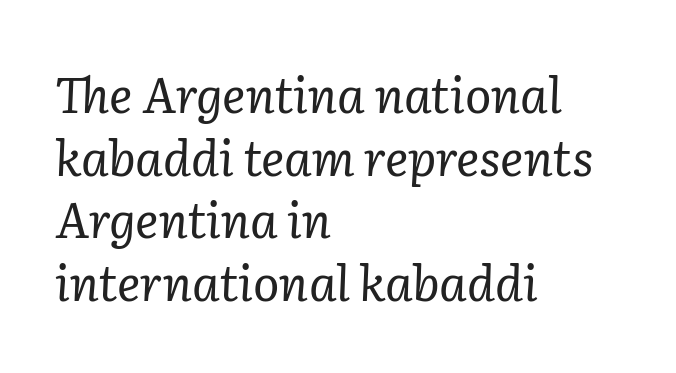
{"serif": "yes", "italic": "yes", "lean": "right", "slant_degrees": 2, "bold": "no", "weight": "regular", "width": "normal", "stroke_contrast": "low", "x_height": "medium", "monospaced": "no", "underline": "no", "align": "left", "line_spacing": "normal", "line_spacing_ratio": 1.28, "letter_spacing": "normal", "letter_spacing_em": 0.0, "glyph_px": 49}
